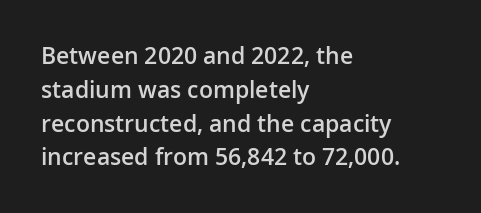
Upright lettering throughout. Reading down the block, your eye returns to a fixed left position each line. Strokes here are thickened, but only to semibold level. Evenly set lines give the paragraph a standard silhouette. Standard letterfit; no display-style spreading of the glyphs. Clear beneath every line of the passage.
